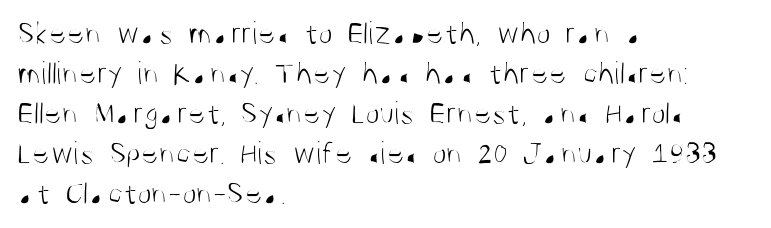
{"serif": "no", "italic": "no", "bold": "no", "weight": "light", "width": "condensed", "stroke_contrast": "medium", "x_height": "large", "monospaced": "no", "underline": "no", "align": "left", "line_spacing_ratio": 1.21, "letter_spacing": "normal", "letter_spacing_em": 0.0, "glyph_px": 33}
